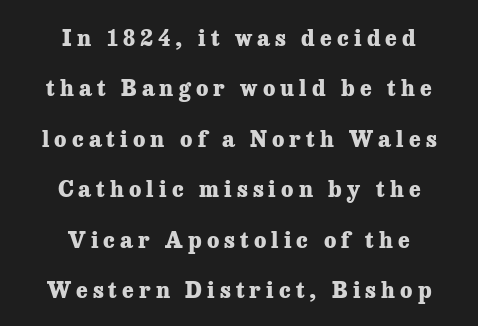
{"italic": "no", "bold": "yes", "underline": "no", "align": "center", "line_spacing": "loose", "line_spacing_ratio": 2.29, "letter_spacing": "wide", "letter_spacing_em": 0.23, "glyph_px": 22}
